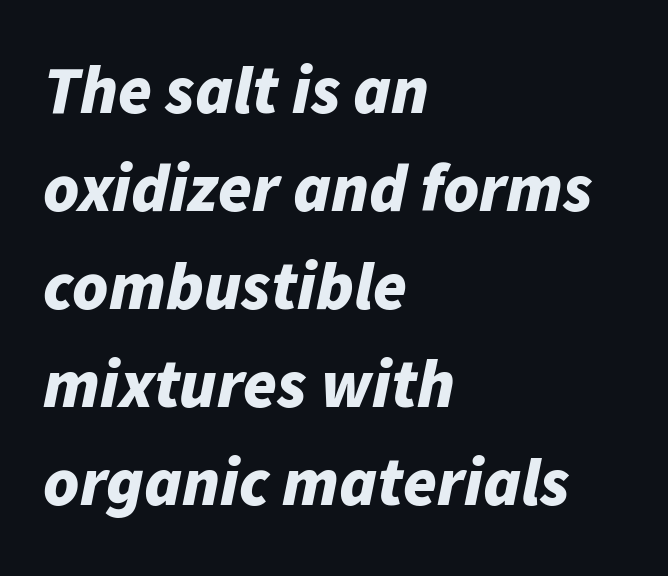
The image shows 68 px bold type, italic (leaning right); set left-aligned, normal line spacing (1.44x), normal letter spacing, not underlined; low stroke contrast and a medium x-height.
